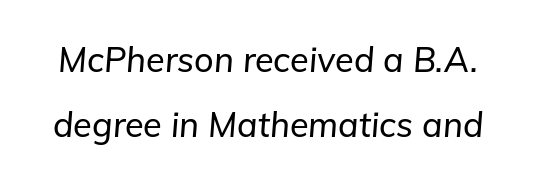
{"italic": "yes", "lean": "right", "slant_degrees": 5, "width": "normal", "stroke_contrast": "low", "x_height": "medium", "monospaced": "no", "underline": "no", "line_spacing": "loose", "line_spacing_ratio": 1.91, "letter_spacing": "normal", "letter_spacing_em": 0.0, "glyph_px": 34}
